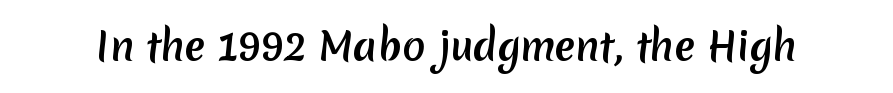
The image shows 38 px semibold sans-serif type; set normal letter spacing, not underlined; low stroke contrast and a medium x-height.
